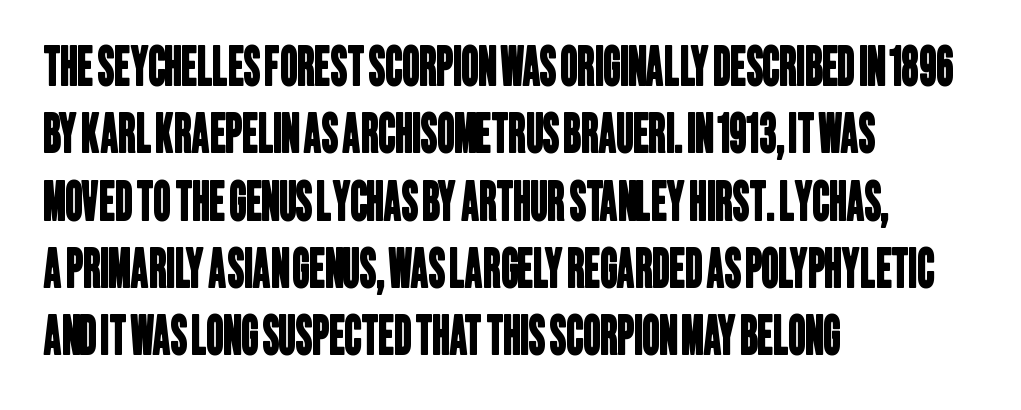
The leading is moderate, giving the passage an even texture. The line texture is even and compact thanks to regular tracking. This is sans-serif lettering, the kind often seen on screens and signage. Caption: multi-line text, flush left, ragged right. The foot of each line stays bare and open.
